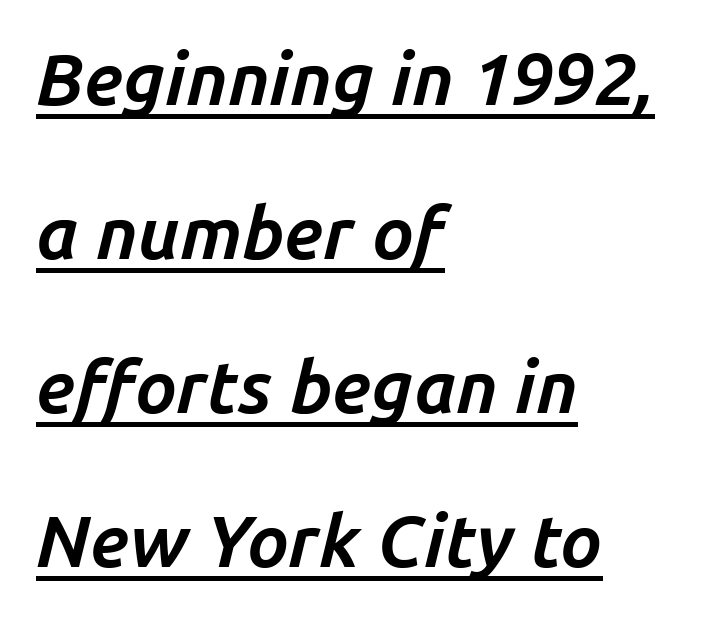
The image shows 73 px bold type, italic (leaning right); set left-aligned, loose line spacing (2.11x), normal letter spacing, underlined; low stroke contrast and a medium x-height.
